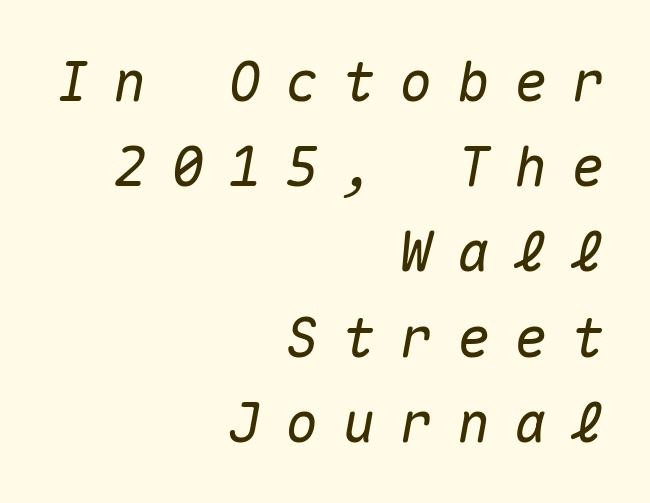
{"italic": "yes", "lean": "right", "slant_degrees": 10, "width": "normal", "stroke_contrast": "medium", "x_height": "medium", "monospaced": "yes", "underline": "no", "align": "right", "line_spacing": "normal", "line_spacing_ratio": 1.55, "letter_spacing": "wide", "letter_spacing_em": 0.44, "glyph_px": 55}
